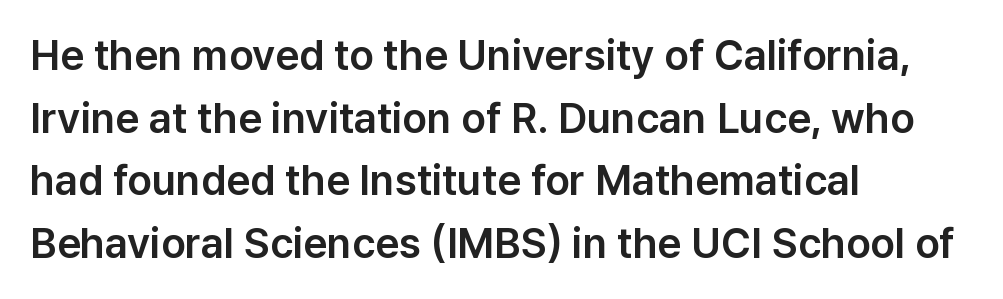
Q: Is the text italic (slanted)? A: No, it is upright.
Q: Is the typeface a serif or a sans-serif typeface? A: Sans-serif.
Q: Is the text underlined? A: No.
Q: How is the paragraph aligned? A: Left-aligned.
Q: Is the spacing between letters normal or unusually wide? A: Normal.
Q: Is the spacing between lines tight, normal or loose? A: Normal.
Q: Width (condensed, normal, or wide)? A: Normal.
Q: Stroke contrast? A: Low.
Q: x-height? A: Medium.
Q: Monospaced? A: No.
